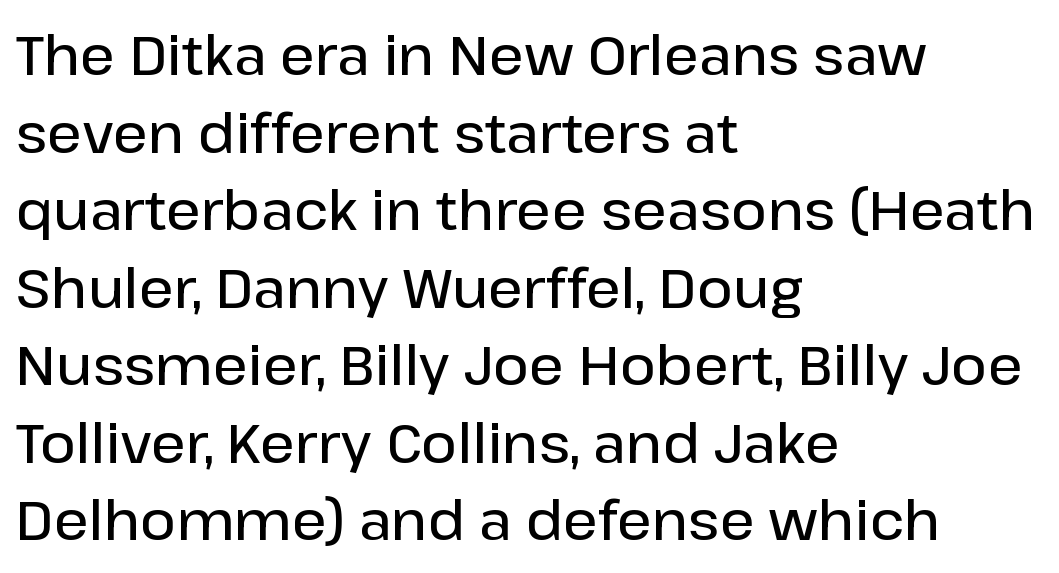
The line-height multiplier appears to be the usual default. Beneath every word, the page is bare. The type is set solid horizontally, with unmodified tracking. Here the designer chose a conventional face with non-uniform glyph widths. The compositor pushed each line to the left boundary.
